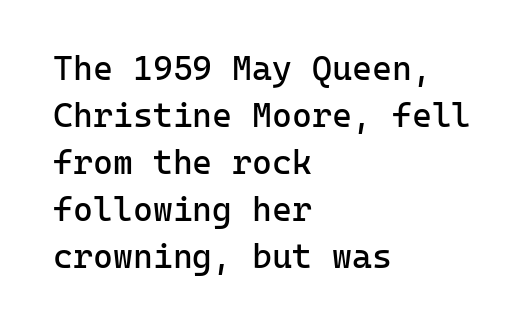
{"serif": "no", "italic": "no", "bold": "no", "weight": "regular", "width": "normal", "stroke_contrast": "low", "x_height": "medium", "monospaced": "yes", "underline": "no", "align": "left", "line_spacing": "normal", "line_spacing_ratio": 1.38, "letter_spacing": "normal", "letter_spacing_em": 0.0, "glyph_px": 34}
